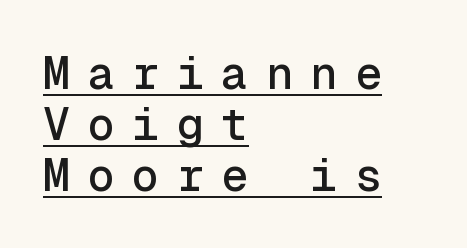
{"serif": "no", "italic": "no", "width": "normal", "x_height": "medium", "monospaced": "yes", "underline": "yes", "align": "left", "line_spacing": "tight", "line_spacing_ratio": 1.13, "letter_spacing": "wide", "letter_spacing_em": 0.39, "glyph_px": 45}
